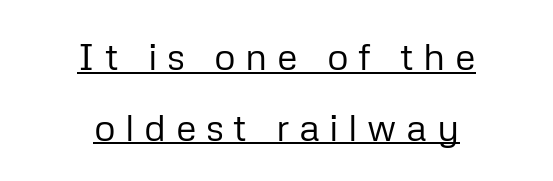
This sample uses a sans-serif face. Ascenders rise straight up at ninety degrees. Leftover space on each line is divided equally before and after the words. The words here are underlined.
